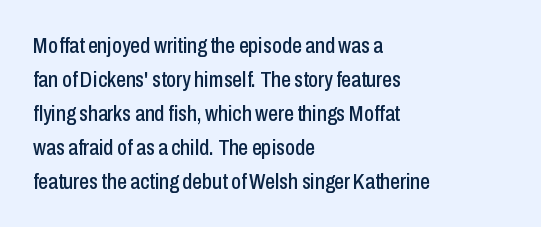
{"italic": "no", "underline": "no", "align": "left", "line_spacing": "normal", "line_spacing_ratio": 1.54, "letter_spacing": "normal", "letter_spacing_em": 0.0, "glyph_px": 22}
